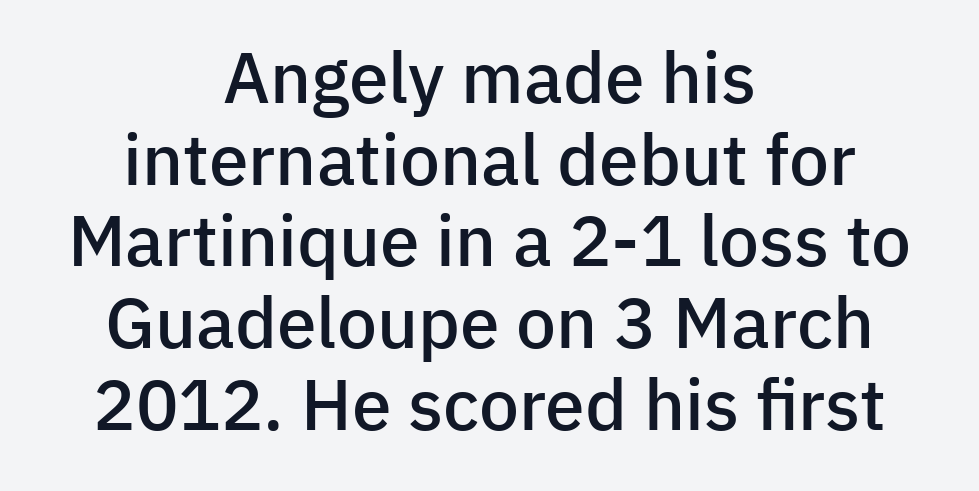
{"serif": "no", "italic": "no", "bold": "semi", "weight": "semibold", "width": "normal", "stroke_contrast": "low", "x_height": "medium", "monospaced": "no", "underline": "no", "align": "center", "line_spacing": "tight", "line_spacing_ratio": 1.15, "letter_spacing": "normal", "letter_spacing_em": 0.0, "glyph_px": 71}
